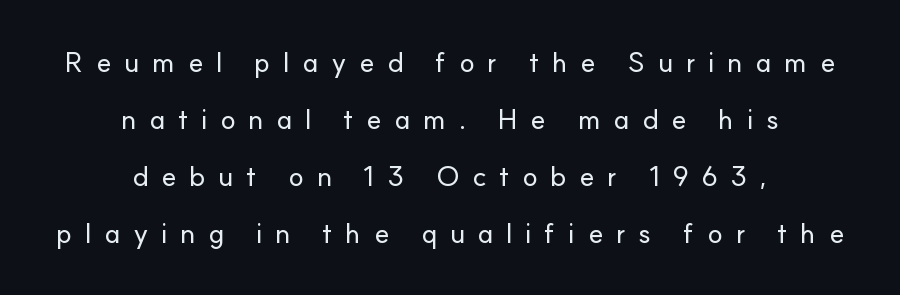
Q: Is the text italic (slanted)? A: No, it is upright.
Q: Is the typeface a serif or a sans-serif typeface? A: Sans-serif.
Q: Is the text underlined? A: No.
Q: How is the paragraph aligned? A: Centered.
Q: Is the spacing between letters normal or unusually wide? A: Unusually wide.
Q: Is the spacing between lines tight, normal or loose? A: Loose.
Q: Width (condensed, normal, or wide)? A: Normal.
Q: Stroke contrast? A: Low.
Q: x-height? A: Small.
Q: Monospaced? A: No.
